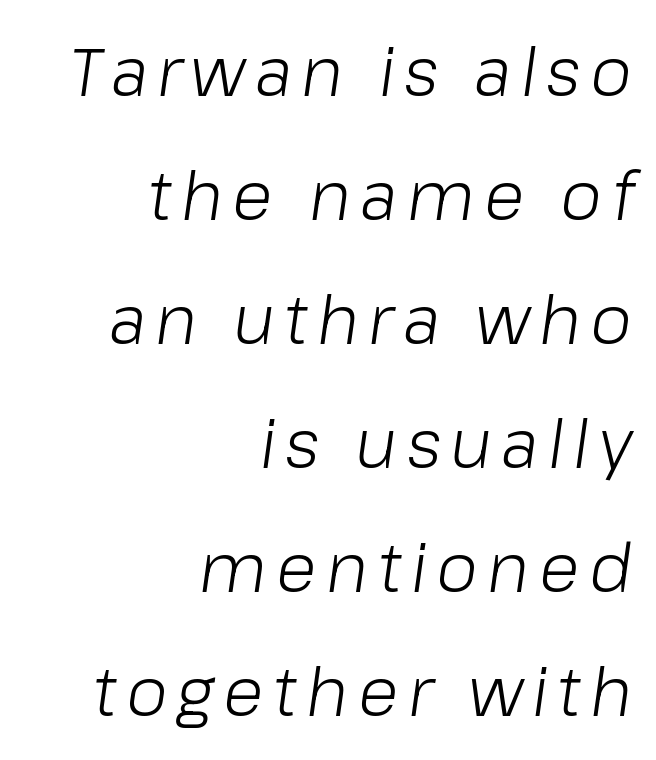
The image shows 67 px light type, italic (leaning right); set right-aligned, line spacing 1.85x, not underlined; low stroke contrast and a medium x-height.
